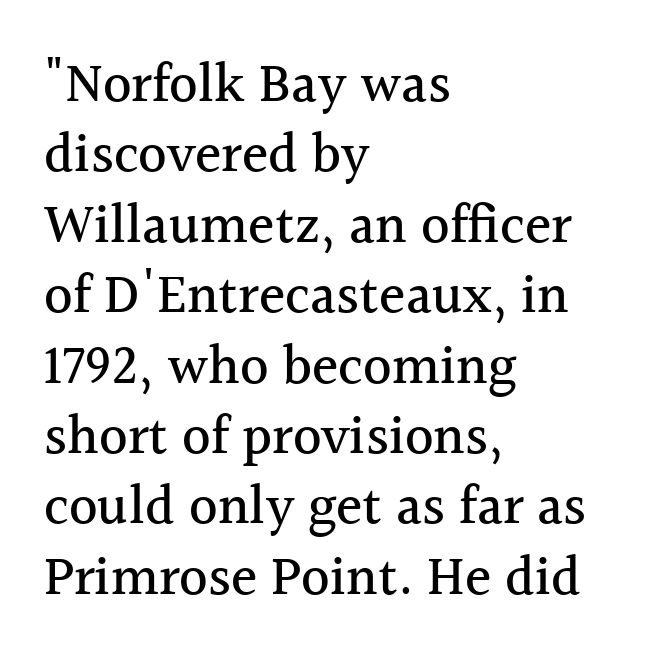
The image shows 55 px serif type, upright; set left-aligned, normal line spacing (1.28x), normal letter spacing, not underlined; a medium x-height.
